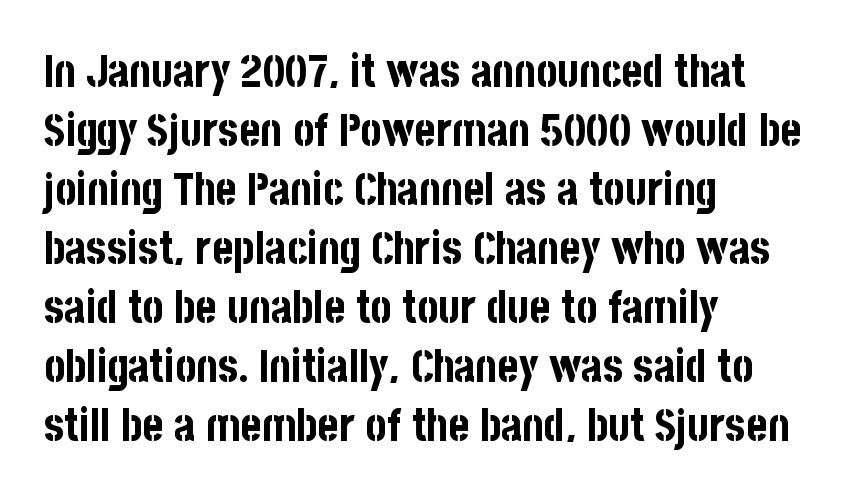
Q: Is the text bold? A: Yes.
Q: Is the text italic (slanted)? A: No, it is upright.
Q: Is the typeface a serif or a sans-serif typeface? A: Sans-serif.
Q: Is the text underlined? A: No.
Q: How is the paragraph aligned? A: Left-aligned.
Q: Is the spacing between letters normal or unusually wide? A: Normal.
Q: Is the spacing between lines tight, normal or loose? A: Normal.
Q: Width (condensed, normal, or wide)? A: Condensed.
Q: Stroke contrast? A: Low.
Q: x-height? A: Large.
Q: Monospaced? A: No.
